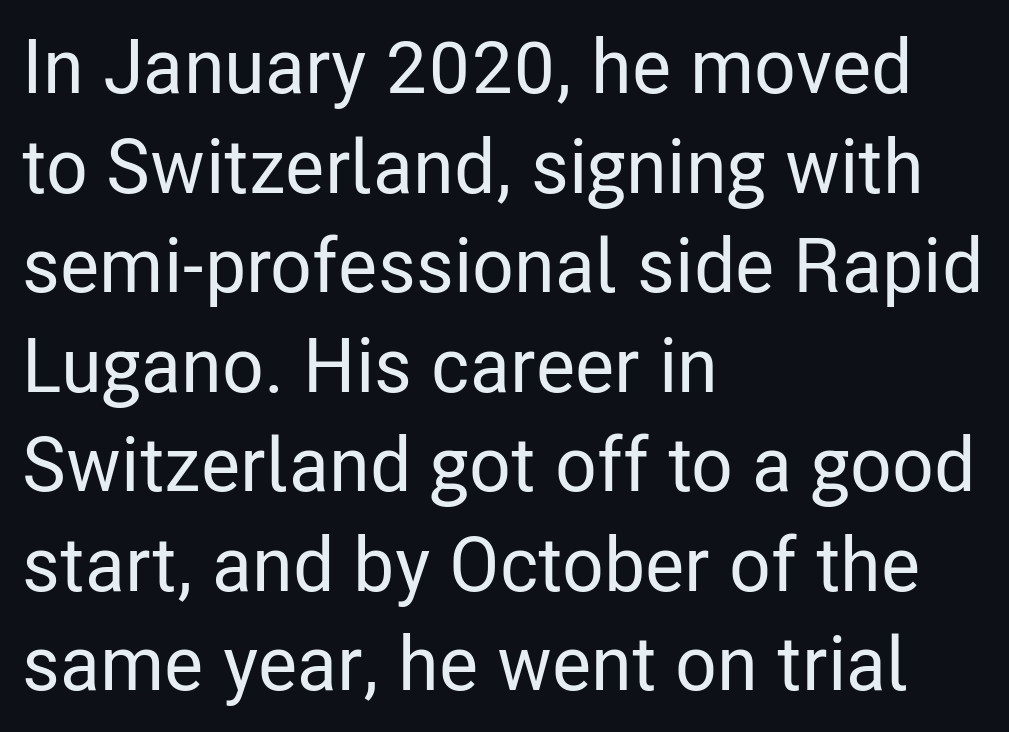
The image shows 76 px condensed sans-serif type, upright; set left-aligned, normal line spacing (1.31x), normal letter spacing, not underlined; low stroke contrast and a medium x-height.
